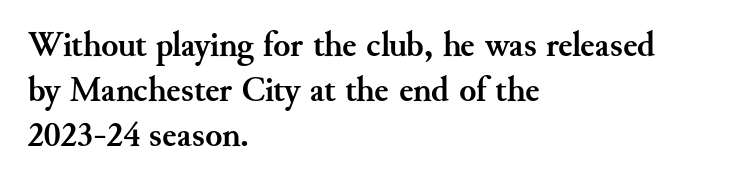
Q: Is the text bold? A: Yes.
Q: Is the text italic (slanted)? A: No, it is upright.
Q: Is the typeface a serif or a sans-serif typeface? A: Serif.
Q: Is the text underlined? A: No.
Q: How is the paragraph aligned? A: Left-aligned.
Q: Is the spacing between letters normal or unusually wide? A: Normal.
Q: Is the spacing between lines tight, normal or loose? A: Normal.
Q: Width (condensed, normal, or wide)? A: Normal.
Q: Stroke contrast? A: Medium.
Q: x-height? A: Small.
Q: Monospaced? A: No.
